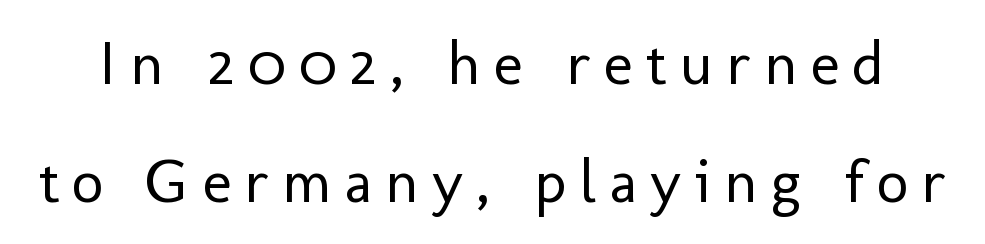
{"serif": "no", "italic": "no", "bold": "no", "weight": "regular", "width": "normal", "stroke_contrast": "low", "x_height": "medium", "monospaced": "no", "underline": "no", "line_spacing": "loose", "line_spacing_ratio": 1.91, "letter_spacing": "wide", "letter_spacing_em": 0.21, "glyph_px": 62}
